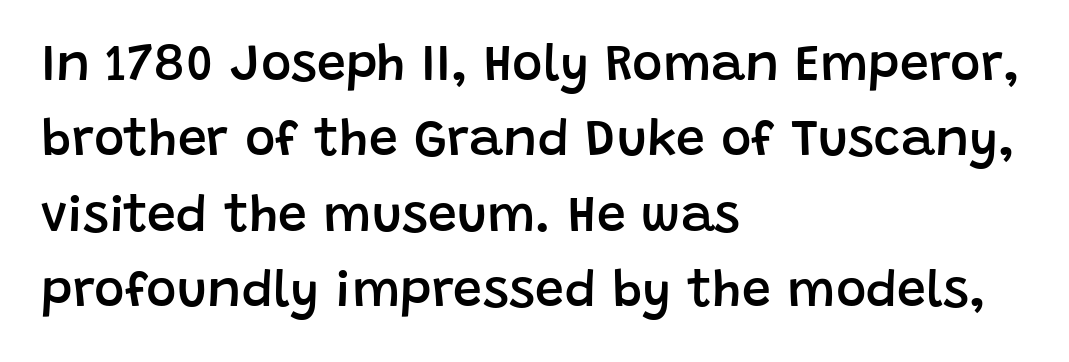
Q: Is the text bold? A: Semi-bold.
Q: Is the text italic (slanted)? A: No, it is upright.
Q: Is the typeface a serif or a sans-serif typeface? A: Sans-serif.
Q: Is the text underlined? A: No.
Q: How is the paragraph aligned? A: Left-aligned.
Q: Is the spacing between letters normal or unusually wide? A: Normal.
Q: Is the spacing between lines tight, normal or loose? A: Normal.
Q: Width (condensed, normal, or wide)? A: Normal.
Q: Stroke contrast? A: Low.
Q: x-height? A: Large.
Q: Monospaced? A: No.
